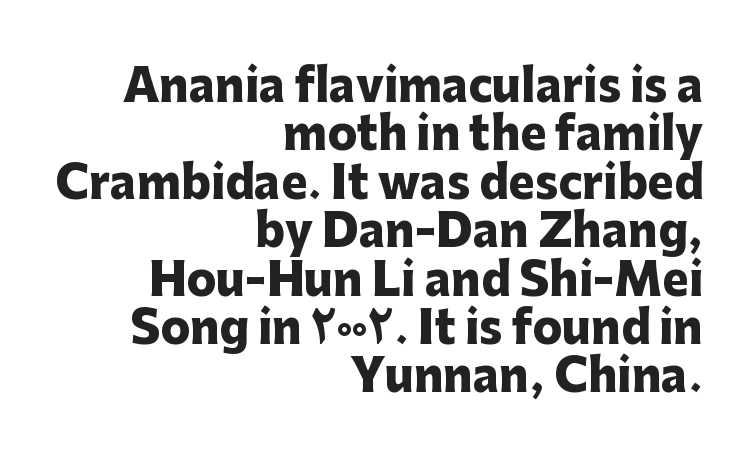
Beneath every word, the page is bare. Where is the straight margin? On the right. You could barely slide anything between these rows. A typesetter would call this proportional, since set widths differ per character.
